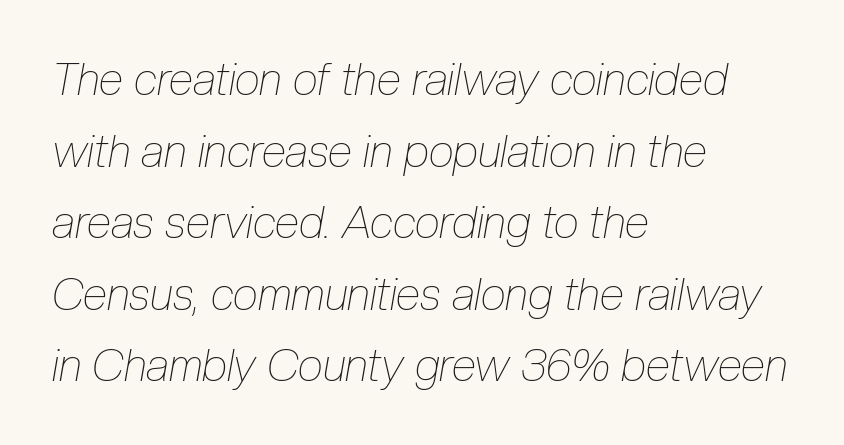
The image shows 45 px thin, condensed type, italic (leaning right); set left-aligned, normal line spacing (1.59x), normal letter spacing, not underlined; low stroke contrast and a medium x-height.
